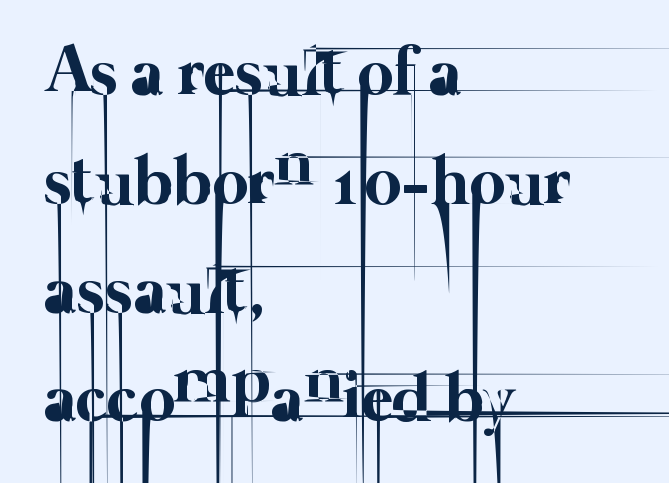
Q: Is the text bold? A: No.
Q: Is the text underlined? A: No.
Q: How is the paragraph aligned? A: Left-aligned.
Q: Is the spacing between letters normal or unusually wide? A: Normal.
Q: Is the spacing between lines tight, normal or loose? A: Normal.
Q: Width (condensed, normal, or wide)? A: Normal.
Q: Stroke contrast? A: Low.
Q: x-height? A: Medium.
Q: Monospaced? A: No.
